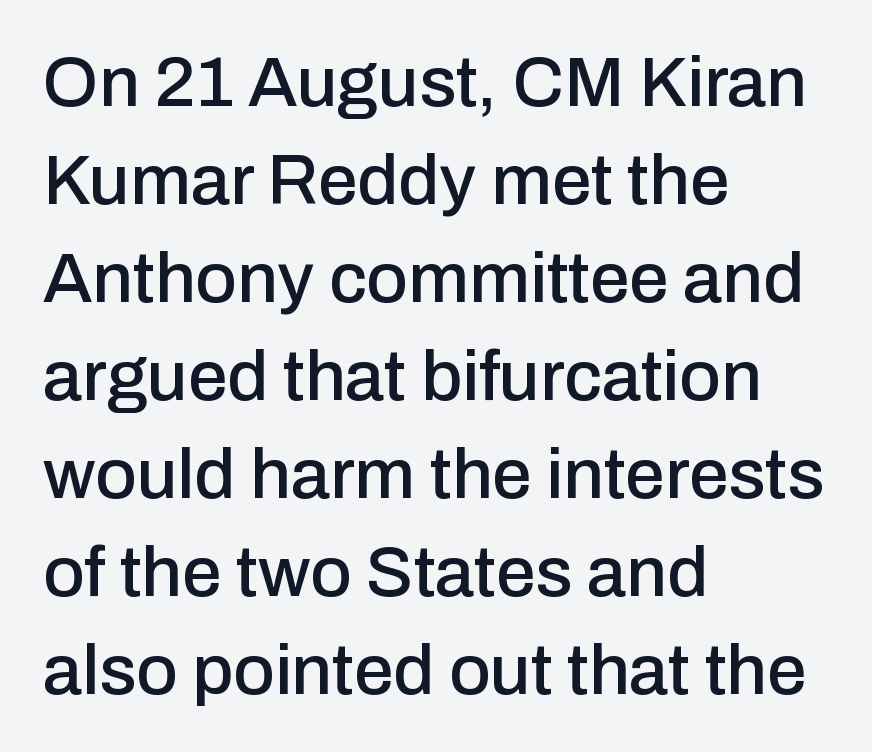
Unlike a traditional serif, this face leaves its strokes unadorned. Standard letterfit; no display-style spreading of the glyphs. These lines were composed using upright roman letters. Casual observation: everything's shoved over to the left.
